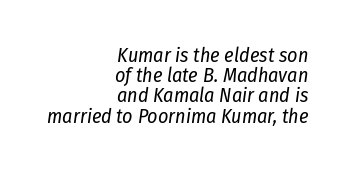
{"italic": "yes", "lean": "right", "slant_degrees": 8, "bold": "no", "underline": "no", "align": "right", "line_spacing": "tight", "line_spacing_ratio": 1.01, "letter_spacing": "normal", "letter_spacing_em": 0.0, "glyph_px": 20}
